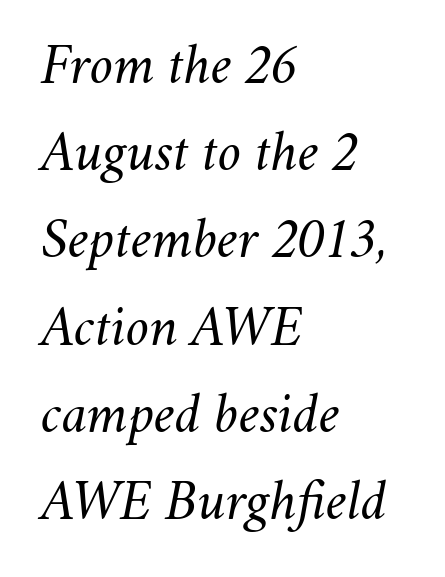
Spacing verdict: proportional, widths tailored to each character. The paragraph has a hard left edge and a soft right edge. The font's italic variant was chosen for this text. Weight: in the light-to-regular range. Any mark beneath the type? The region is blank.
